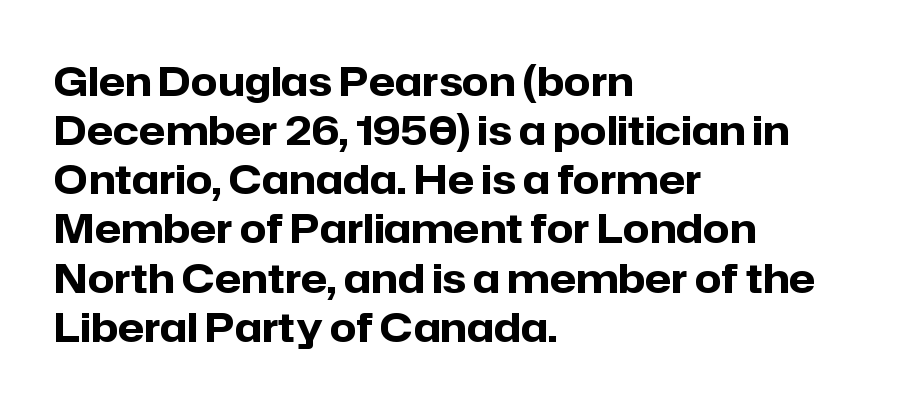
{"serif": "no", "italic": "no", "bold": "yes", "weight": "heavy", "width": "normal", "stroke_contrast": "low", "x_height": "medium", "monospaced": "no", "underline": "no", "align": "left", "line_spacing": "normal", "line_spacing_ratio": 1.26, "letter_spacing": "normal", "letter_spacing_em": 0.0, "glyph_px": 39}
